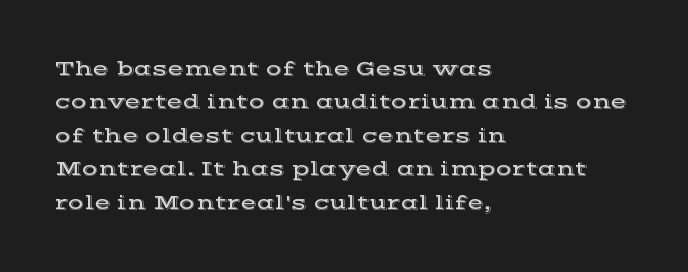
{"italic": "no", "underline": "no", "align": "left", "line_spacing": "normal", "line_spacing_ratio": 1.59, "letter_spacing": "normal", "letter_spacing_em": 0.0, "glyph_px": 21}
